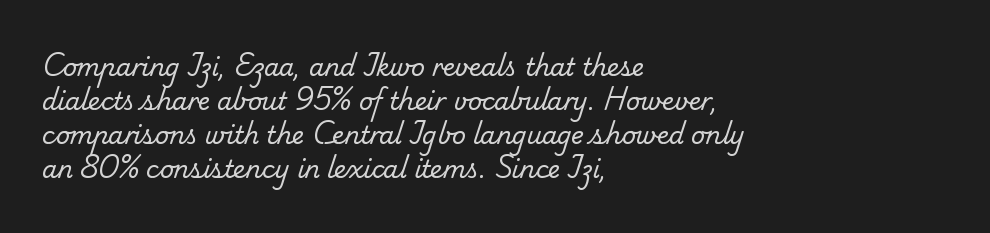
{"bold": "no", "underline": "no", "align": "left", "line_spacing": "normal", "line_spacing_ratio": 1.42, "letter_spacing": "normal", "letter_spacing_em": 0.0, "glyph_px": 24}
